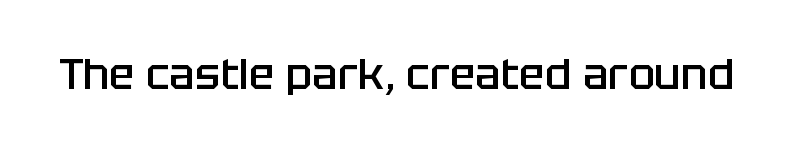
The image shows 43 px semibold sans-serif type, upright; set normal letter spacing, not underlined; low stroke contrast and a large x-height.
